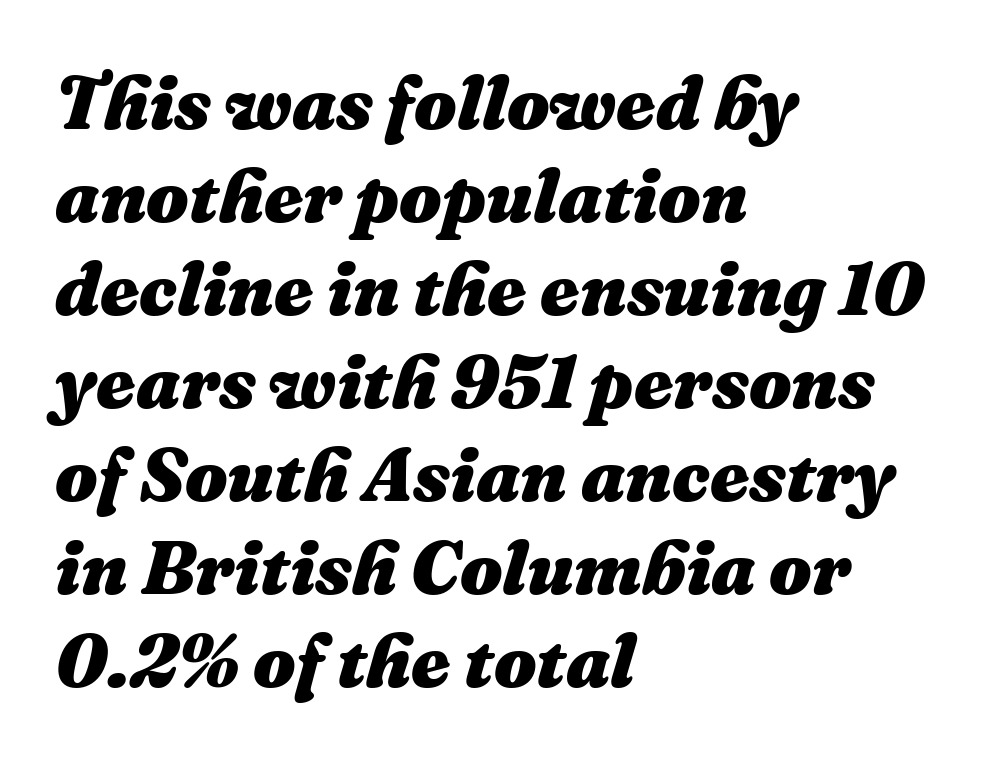
The text block is weighted toward the left margin, trailing off unevenly rightward. Each row of text sits above clean, open space. You can tell it's italic because the verticals aren't actually vertical. Tracking here is standard; glyphs follow each other at the usual distance. A typesetter would call this proportional, since set widths differ per character.
